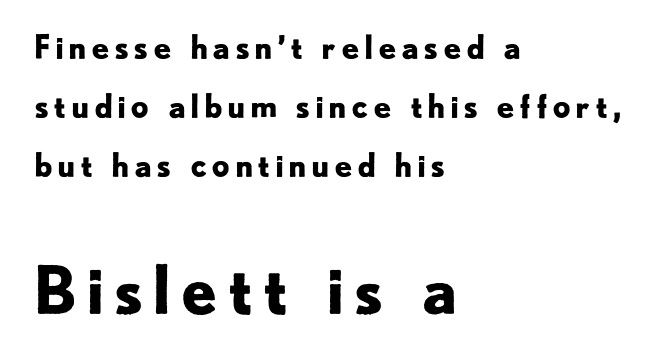
{"serif": "no", "italic": "no", "bold": "yes", "weight": "bold", "width": "normal", "stroke_contrast": "low", "x_height": "small", "monospaced": "no", "underline": "no", "align": "left", "line_spacing_ratio": 1.84, "larger_block": "second", "size_ratio": 2.03, "glyph_px": 65}
